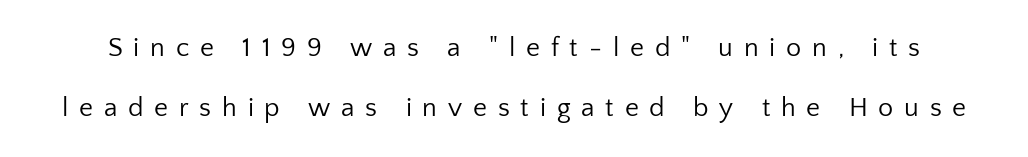
{"italic": "no", "bold": "no", "underline": "no", "line_spacing": "loose", "line_spacing_ratio": 2.22, "letter_spacing": "wide", "letter_spacing_em": 0.4, "glyph_px": 27}
